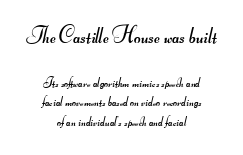
The image shows 23 px text type; set centered, normal line spacing (1.4x), normal letter spacing, not underlined; the first (top) block is 1.64x larger.
